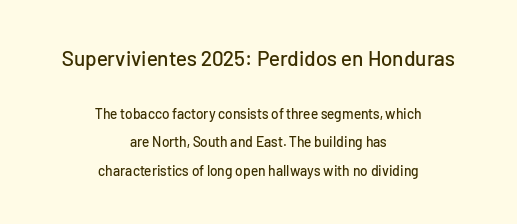
{"italic": "no", "underline": "no", "align": "center", "line_spacing": "loose", "line_spacing_ratio": 2.04, "letter_spacing": "normal", "letter_spacing_em": 0.0, "larger_block": "first", "size_ratio": 1.5, "glyph_px": 21}
